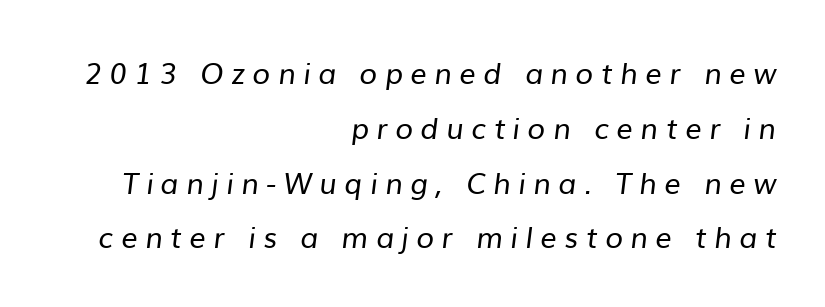
The passage shown has open, widely tracked lettering throughout. All the whitespace from short lines collects on the left. You could not count columns in this text — the font is proportionally spaced. Font category for this specimen: sans-serif. Descender tails drop into unmarked territory. The weight tops out at a normal text grade.
